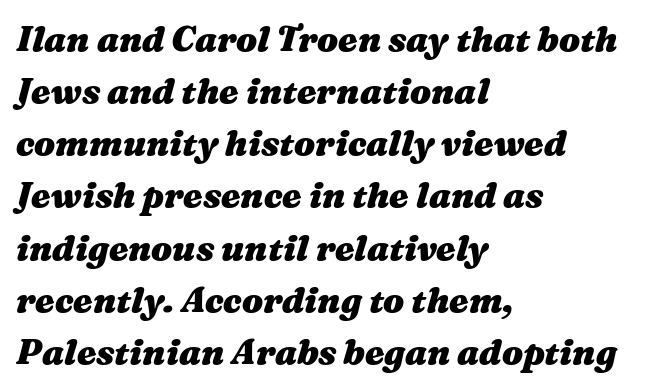
{"italic": "yes", "lean": "right", "slant_degrees": 16, "bold": "yes", "weight": "heavy", "width": "wide", "stroke_contrast": "medium", "x_height": "medium", "monospaced": "no", "underline": "no", "align": "left", "line_spacing": "normal", "line_spacing_ratio": 1.49, "letter_spacing": "normal", "letter_spacing_em": 0.0, "glyph_px": 35}
